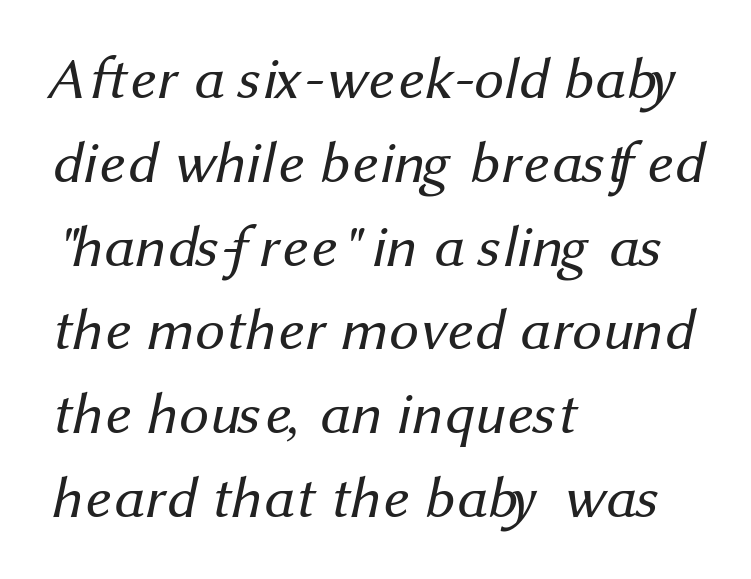
{"serif": "no", "bold": "no", "weight": "regular", "width": "normal", "stroke_contrast": "medium", "x_height": "medium", "monospaced": "no", "underline": "no", "align": "left", "line_spacing": "normal", "line_spacing_ratio": 1.42, "letter_spacing": "normal", "letter_spacing_em": 0.0, "glyph_px": 59}
